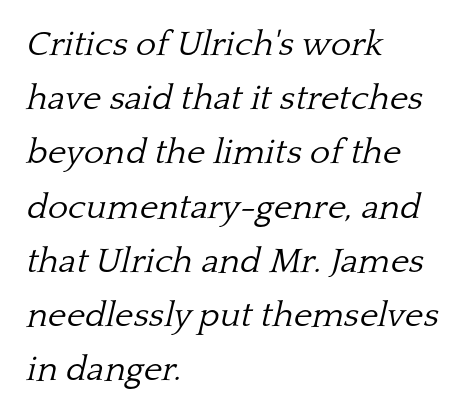
{"serif": "yes", "italic": "yes", "lean": "right", "slant_degrees": 13, "bold": "no", "weight": "light", "width": "normal", "stroke_contrast": "low", "x_height": "medium", "monospaced": "no", "underline": "no", "align": "left", "line_spacing": "normal", "line_spacing_ratio": 1.55, "letter_spacing": "normal", "letter_spacing_em": 0.0, "glyph_px": 35}
